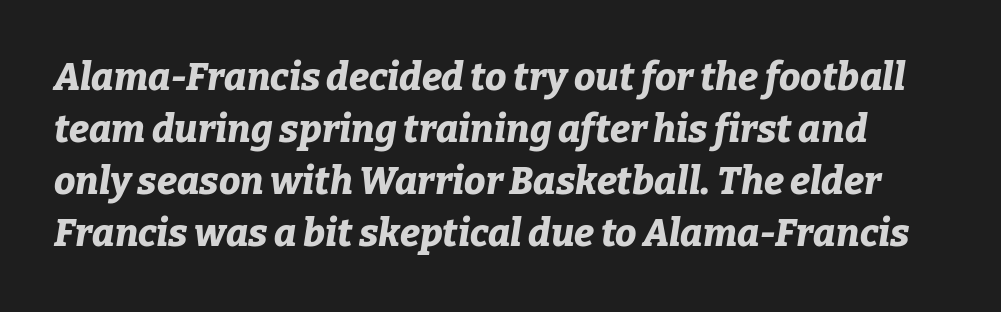
The image shows 38 px bold type, italic (leaning right); set normal line spacing (1.37x), normal letter spacing, not underlined; low stroke contrast and a medium x-height.
